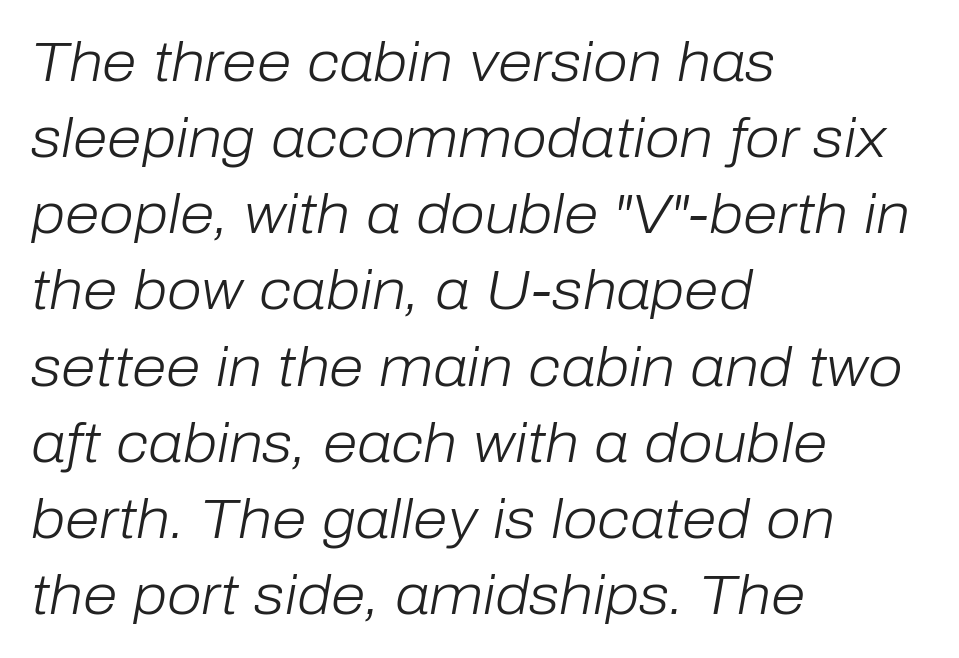
The image shows 56 px light type, italic (leaning right); set left-aligned, normal line spacing (1.36x), normal letter spacing, not underlined; low stroke contrast and a medium x-height.
